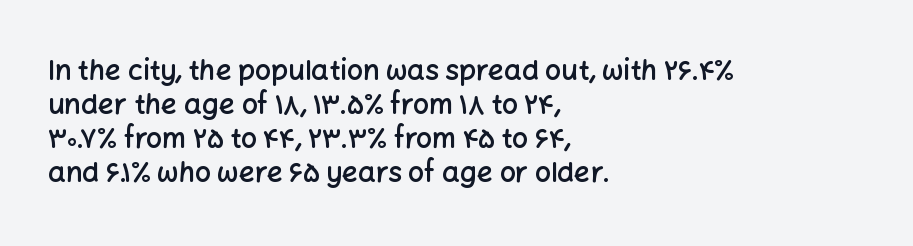
Strokes here are thickened, but only to semibold level. The glyphs in this specimen are sans serif. The rendering uses natural spacing where letterforms have individual widths. A student would call this left alignment; a typographer would say flush left, rag right.
